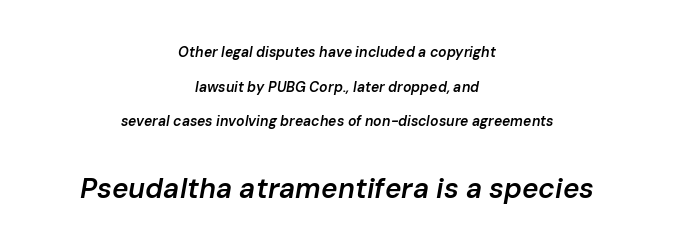
Is the lower block the larger one? Yes — the lower block carries the bigger type. The lettering tilts uniformly, giving the passage an italic look. This rendering uses center alignment, leaving both contours irregular but symmetric. Does the leading feel generous? Absolutely, it's lavish. The glyphs are unaccompanied by any horizontal stroke below them.
